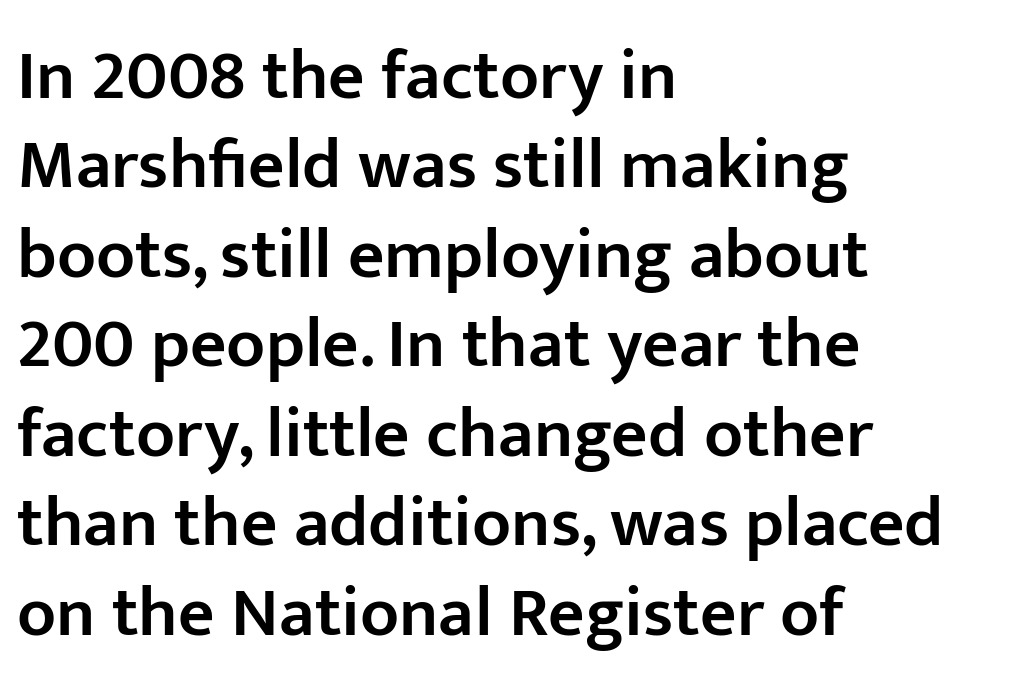
{"serif": "no", "italic": "no", "bold": "semi", "weight": "semibold", "width": "normal", "stroke_contrast": "low", "x_height": "medium", "monospaced": "no", "underline": "no", "align": "left", "line_spacing": "normal", "line_spacing_ratio": 1.26, "letter_spacing": "normal", "letter_spacing_em": 0.0, "glyph_px": 71}
